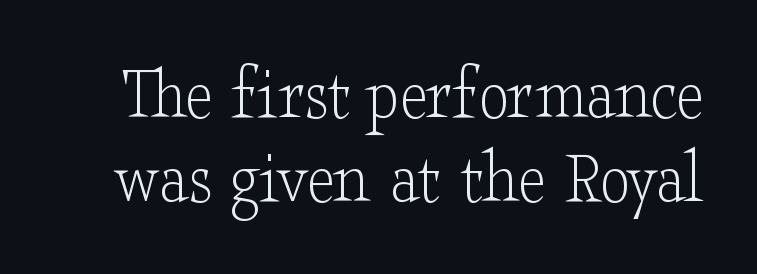
{"serif": "yes", "italic": "no", "bold": "no", "weight": "light", "width": "wide", "stroke_contrast": "low", "x_height": "small", "monospaced": "no", "underline": "no", "line_spacing": "tight", "line_spacing_ratio": 1.1, "letter_spacing": "normal", "letter_spacing_em": 0.0, "glyph_px": 76}
